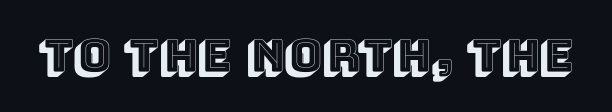
Q: Is the text italic (slanted)? A: No, it is upright.
Q: Is the text underlined? A: No.
Q: Is the spacing between letters normal or unusually wide? A: Normal.
Q: Width (condensed, normal, or wide)? A: Normal.
Q: x-height? A: Large.
Q: Monospaced? A: No.
